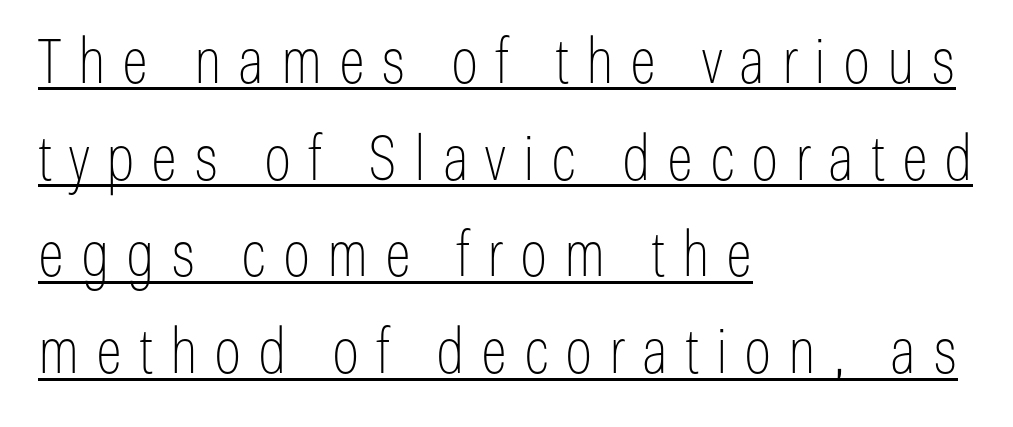
The image shows 62 px thin, condensed sans-serif type, upright; set left-aligned, normal line spacing (1.56x), unusually wide letter spacing (+0.27 em), underlined; low stroke contrast and a medium x-height.
